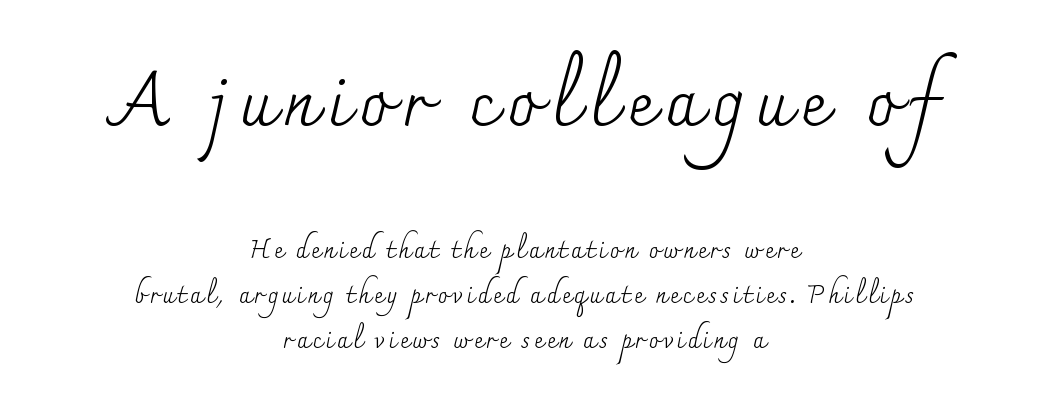
{"serif": "yes", "bold": "no", "weight": "regular", "width": "normal", "stroke_contrast": "medium", "x_height": "small", "monospaced": "no", "underline": "no", "align": "center", "line_spacing_ratio": 1.8, "larger_block": "first", "size_ratio": 2.96, "glyph_px": 74}
